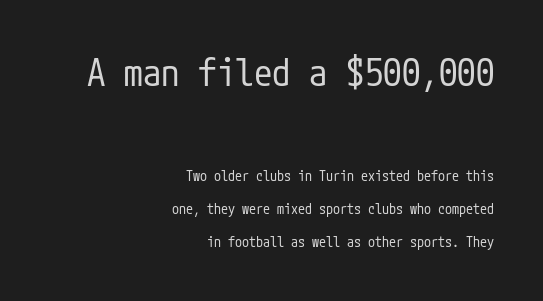
The image shows 37 px regular-weight, condensed sans-serif type, upright; set right-aligned, loose line spacing (2.38x), normal letter spacing, not underlined; the first (top) block is 2.64x larger; low stroke contrast and a medium x-height.
